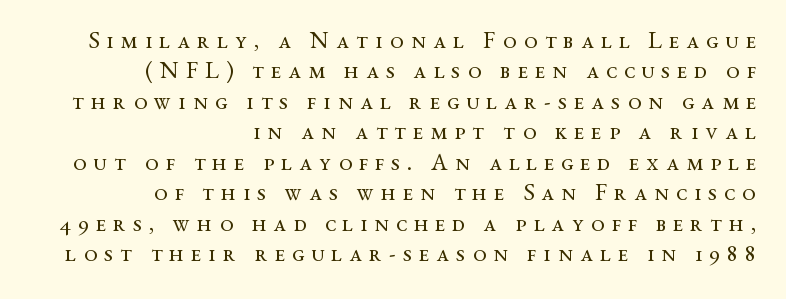
These glyphs show unthickened strokes, regular width or finer. The string is rendered with underlining switched off. Loose tracking; the words dissolve into strings of separated letters. Notice how the stems are strictly vertical — no italics here. What's the leading like? Ordinary, nothing unusual.
